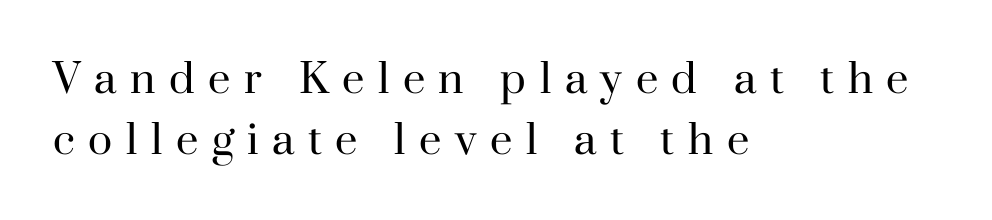
The typeface has the unassuming heft of standard copy or less. One glance says typical: line gaps are just what's usual. The letters are spread apart with noticeably loose tracking. A typesetter would call this proportional, since set widths differ per character. Line beginnings align vertically; line endings do not. Words float on clear page, feet unadorned.
